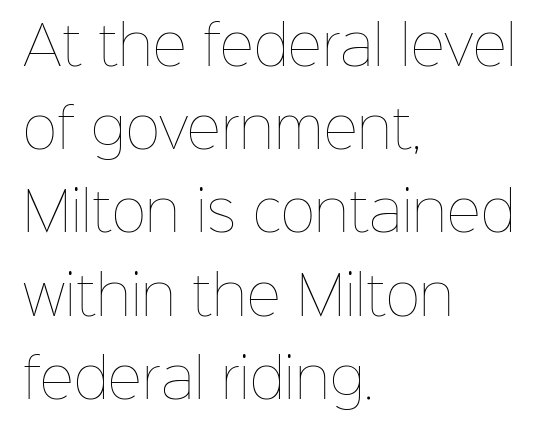
The image shows 53 px thin type, upright; set left-aligned, normal line spacing (1.57x), normal letter spacing, not underlined; low stroke contrast and a medium x-height.
